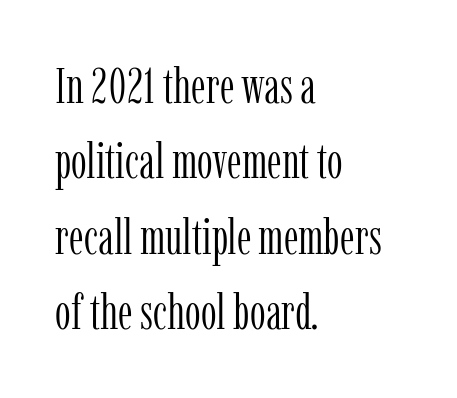
The image shows 50 px light, condensed serif type, upright; set left-aligned, normal line spacing (1.51x), normal letter spacing, not underlined; low stroke contrast and a medium x-height.
